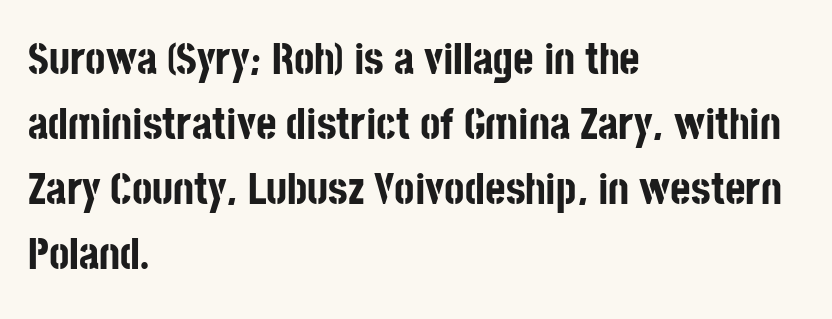
Examine the stroke ends and you'll find no serifs. A typesetter would call this leading conventional body-copy spacing. A clean baseline with only descenders dipping below it. A roman cut, with each character standing at attention. Each letter keeps its own natural width here, so spacing adapts to shape. Tracking value appears to be zero — textbook default spacing.
